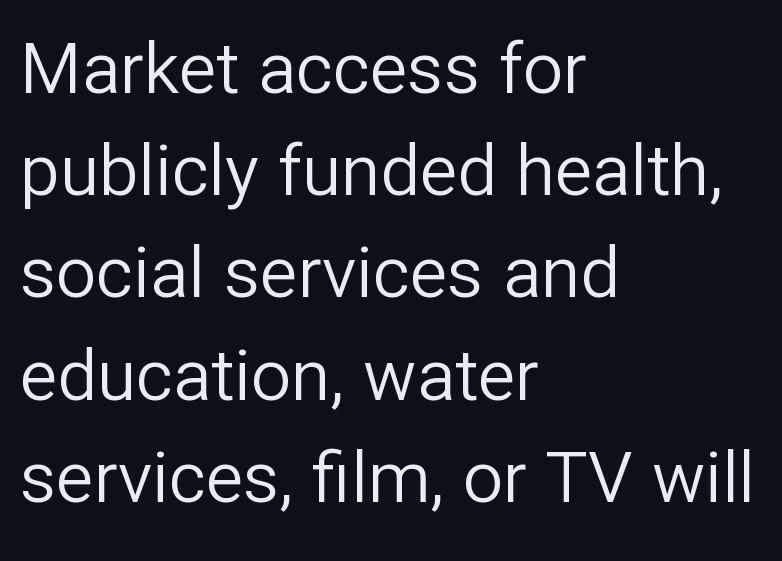
The image shows 71 px regular-weight sans-serif type, upright; set left-aligned, normal line spacing (1.44x), normal letter spacing, not underlined; low stroke contrast and a medium x-height.
